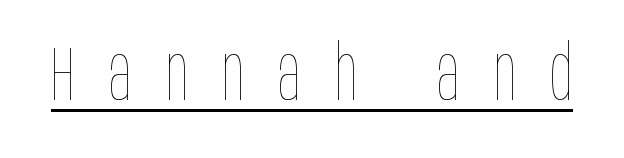
{"italic": "no", "bold": "no", "weight": "thin", "width": "condensed", "stroke_contrast": "low", "x_height": "large", "monospaced": "no", "underline": "yes", "letter_spacing": "wide", "letter_spacing_em": 0.45, "glyph_px": 76}
